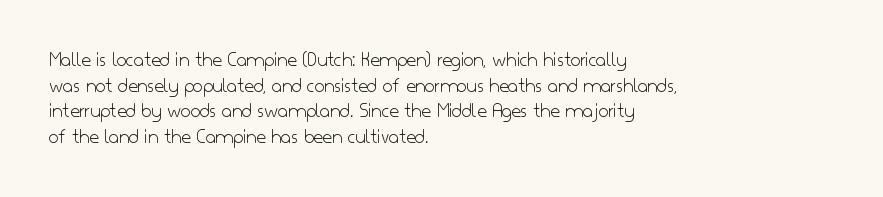
The image shows 21 px text type, upright; set left-aligned, line spacing 1.22x, normal letter spacing, not underlined.
